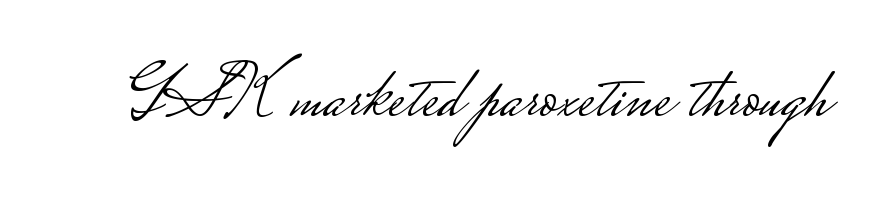
The image shows 75 px light, wide sans-serif type; set normal letter spacing, not underlined; low stroke contrast.
